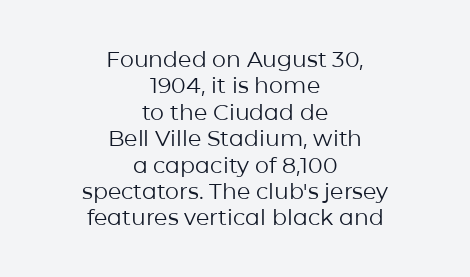
The image shows 22 px text type, upright; set centered, line spacing 1.2x, normal letter spacing, not underlined.
